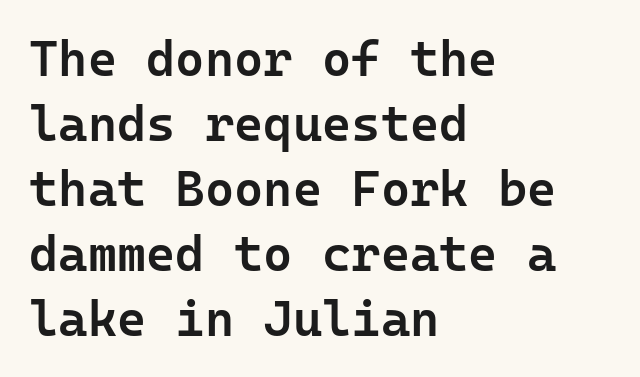
{"serif": "no", "italic": "no", "bold": "semi", "weight": "semibold", "width": "normal", "stroke_contrast": "low", "x_height": "medium", "underline": "no", "align": "left", "line_spacing": "normal", "line_spacing_ratio": 1.3, "letter_spacing": "normal", "letter_spacing_em": 0.0, "glyph_px": 50}
